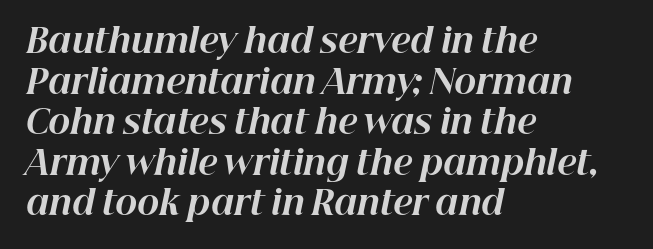
The image shows 33 px bold type, italic (leaning right); set left-aligned, line spacing 1.23x, normal letter spacing, not underlined; high stroke contrast and a medium x-height.
